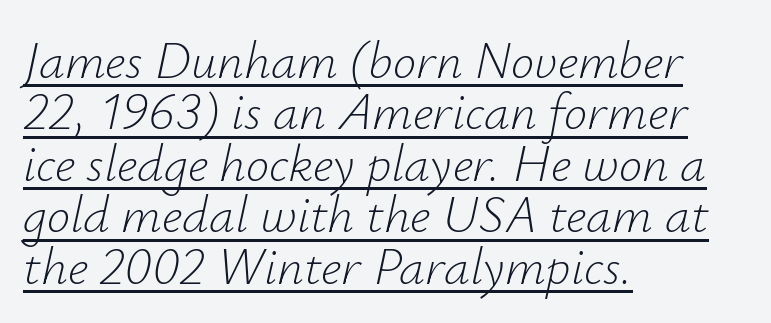
If you measured baseline to baseline, you'd find a short distance. The cut favours lightness, reaching ordinary text weight at its darkest. Horizontally, the lines are justified to the leading edge only. There's an unmistakable incline to the writing here. This sample carries an underscore along the baseline area.
